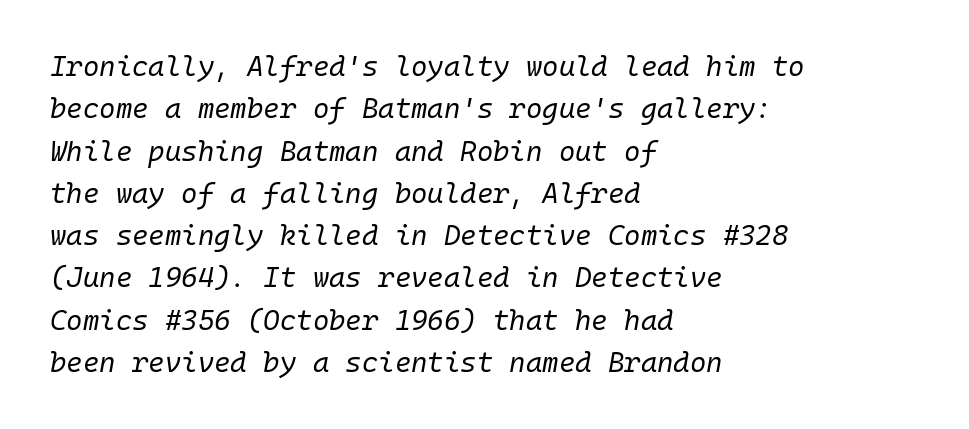
The image shows 28 px regular-weight type, italic (leaning right), monospaced; set left-aligned, normal line spacing (1.51x), normal letter spacing, not underlined; low stroke contrast and a medium x-height.
